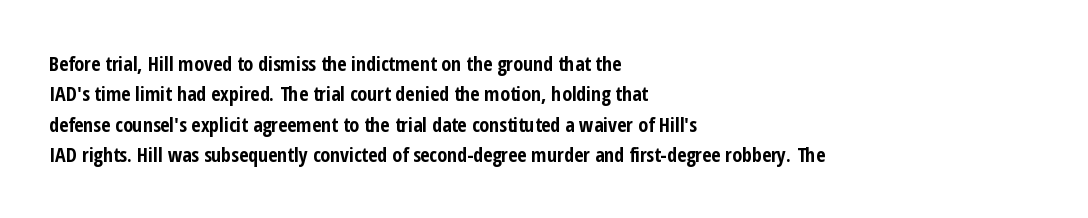
{"italic": "no", "bold": "yes", "underline": "no", "align": "left", "line_spacing": "normal", "line_spacing_ratio": 1.52, "letter_spacing": "normal", "letter_spacing_em": 0.0, "glyph_px": 20}
